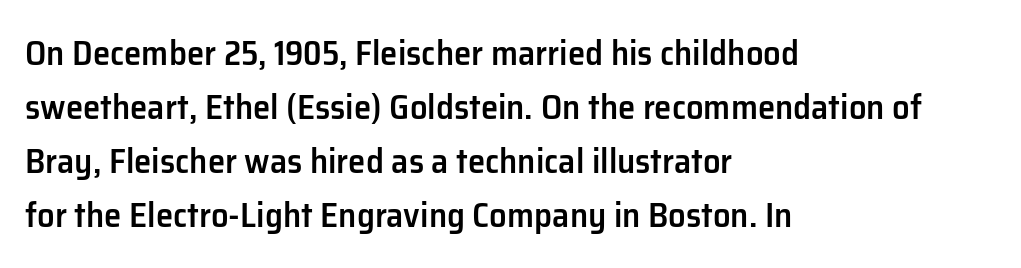
Q: Is the text bold? A: Semi-bold.
Q: Is the text italic (slanted)? A: No, it is upright.
Q: Is the typeface a serif or a sans-serif typeface? A: Sans-serif.
Q: Is the text underlined? A: No.
Q: How is the paragraph aligned? A: Left-aligned.
Q: Is the spacing between letters normal or unusually wide? A: Normal.
Q: Is the spacing between lines tight, normal or loose? A: Normal.
Q: Width (condensed, normal, or wide)? A: Normal.
Q: Stroke contrast? A: Low.
Q: x-height? A: Medium.
Q: Monospaced? A: No.
